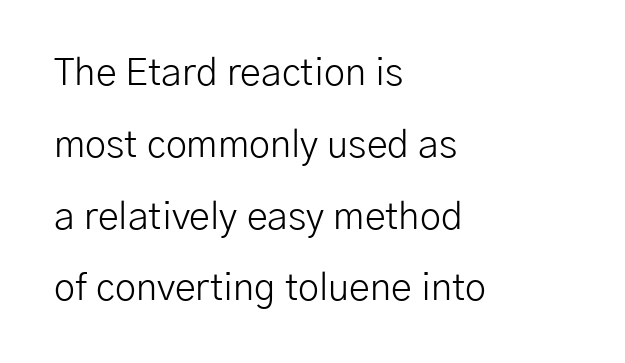
The image shows 38 px light sans-serif type, upright; set left-aligned, line spacing 1.89x, normal letter spacing, not underlined; low stroke contrast and a medium x-height.
